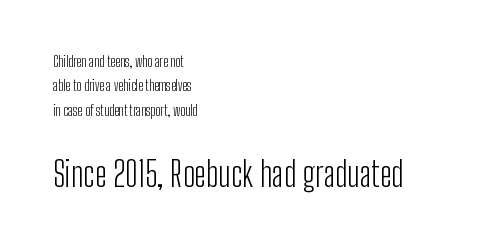
Q: Is the text bold? A: No.
Q: Is the text italic (slanted)? A: No, it is upright.
Q: Is the typeface a serif or a sans-serif typeface? A: Sans-serif.
Q: Is the text underlined? A: No.
Q: How is the paragraph aligned? A: Left-aligned.
Q: Is the spacing between letters normal or unusually wide? A: Normal.
Q: Which block of text is set in a larger size, the first (top) or the second (bottom)? A: The second (bottom) one.
Q: Width (condensed, normal, or wide)? A: Condensed.
Q: Stroke contrast? A: Low.
Q: x-height? A: Medium.
Q: Monospaced? A: No.
